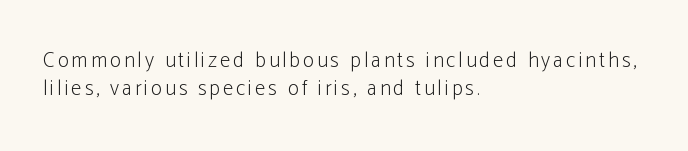
{"italic": "no", "bold": "no", "underline": "no", "align": "left", "line_spacing": "normal", "line_spacing_ratio": 1.35, "glyph_px": 21}
